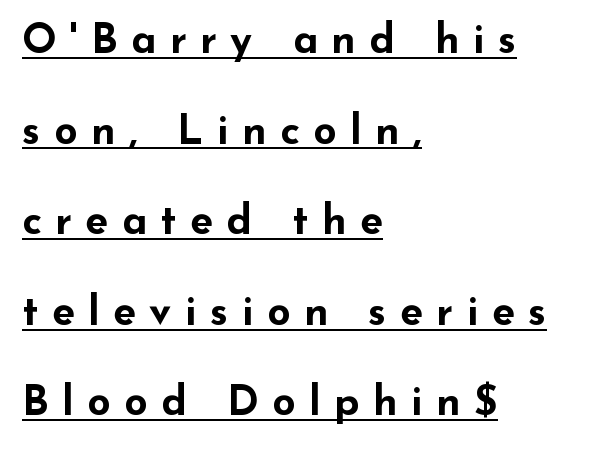
Q: Is the text bold? A: Yes.
Q: Is the text italic (slanted)? A: No, it is upright.
Q: Is the typeface a serif or a sans-serif typeface? A: Sans-serif.
Q: Is the text underlined? A: Yes.
Q: How is the paragraph aligned? A: Left-aligned.
Q: Is the spacing between letters normal or unusually wide? A: Unusually wide.
Q: Is the spacing between lines tight, normal or loose? A: Loose.
Q: Width (condensed, normal, or wide)? A: Wide.
Q: Stroke contrast? A: Low.
Q: x-height? A: Small.
Q: Monospaced? A: No.
